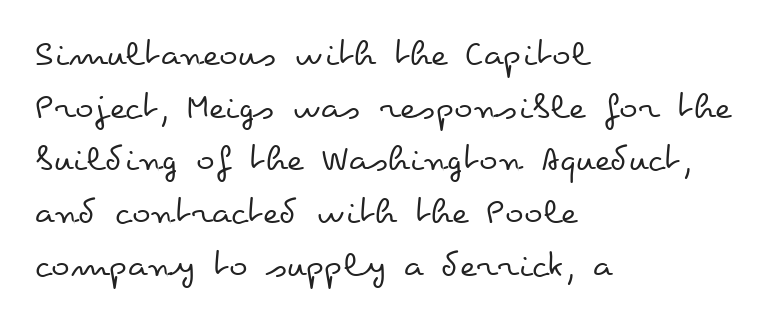
Glance below the letters and you will spot only blank space. Stem width sits at or under what a default text font uses. Posture: upright roman. The letters advance in unequal steps, a hallmark of proportional type. The vertical gap from one line to the next is medium. Words appear dense and cohesive because spacing is normal.
